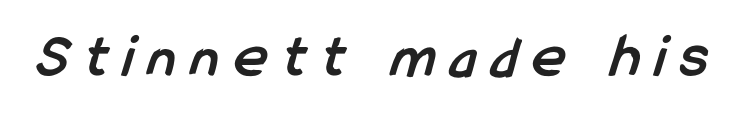
The image shows 62 px semibold, condensed sans-serif type; set unusually wide letter spacing (+0.25 em), not underlined; low stroke contrast and a medium x-height.
